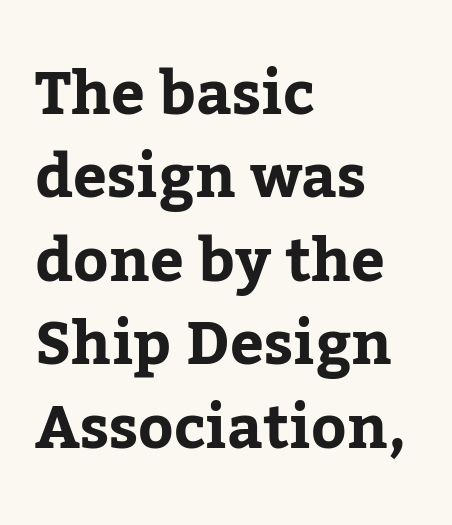
Each glyph is drawn with heavy, bold strokes. Quick note: interline space is typical. The designer went with a serif here, giving each stem small feet. Each letter keeps its own natural width here, so spacing adapts to shape. The letters stand straight up with perfectly vertical stems. Horizontal alignment here is leftward, the default for most running prose.
